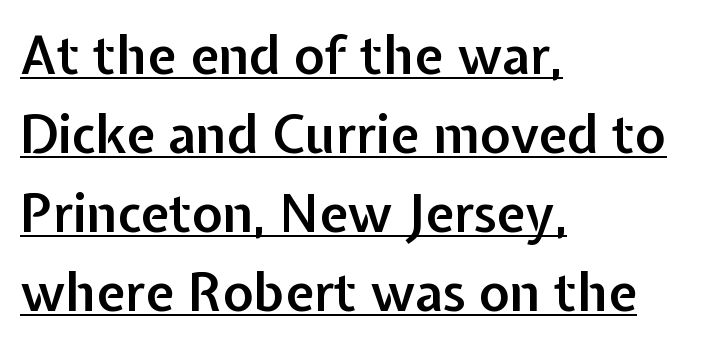
{"serif": "no", "italic": "no", "bold": "semi", "weight": "semibold", "width": "normal", "stroke_contrast": "low", "x_height": "medium", "monospaced": "no", "underline": "yes", "align": "left", "line_spacing": "normal", "line_spacing_ratio": 1.52, "letter_spacing": "normal", "letter_spacing_em": 0.0, "glyph_px": 52}
